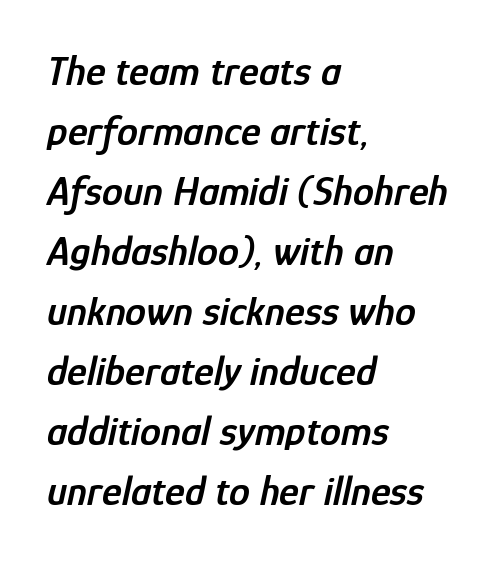
{"italic": "yes", "lean": "right", "slant_degrees": 12, "bold": "semi", "weight": "semibold", "width": "condensed", "stroke_contrast": "low", "x_height": "medium", "monospaced": "no", "underline": "no", "align": "left", "line_spacing": "normal", "line_spacing_ratio": 1.43, "letter_spacing": "normal", "letter_spacing_em": 0.0, "glyph_px": 42}
